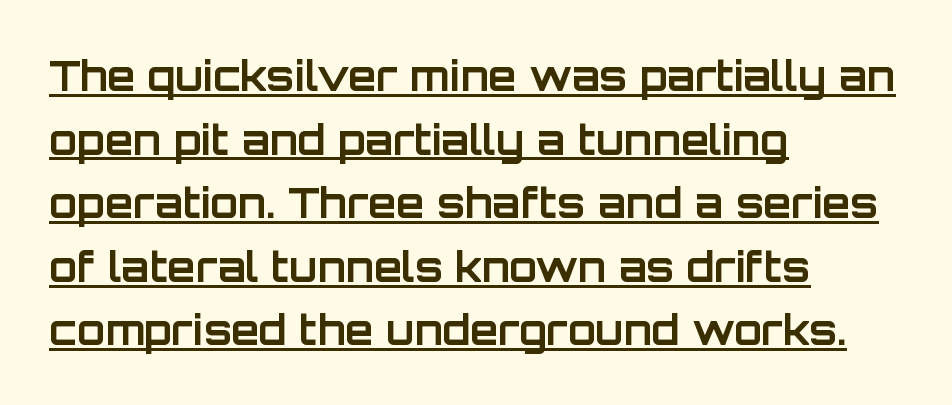
Q: Is the text bold? A: Yes.
Q: Is the text italic (slanted)? A: No, it is upright.
Q: Is the typeface a serif or a sans-serif typeface? A: Sans-serif.
Q: Is the text underlined? A: Yes.
Q: How is the paragraph aligned? A: Left-aligned.
Q: Is the spacing between letters normal or unusually wide? A: Normal.
Q: Is the spacing between lines tight, normal or loose? A: Normal.
Q: Width (condensed, normal, or wide)? A: Normal.
Q: Stroke contrast? A: Low.
Q: x-height? A: Large.
Q: Monospaced? A: No.
